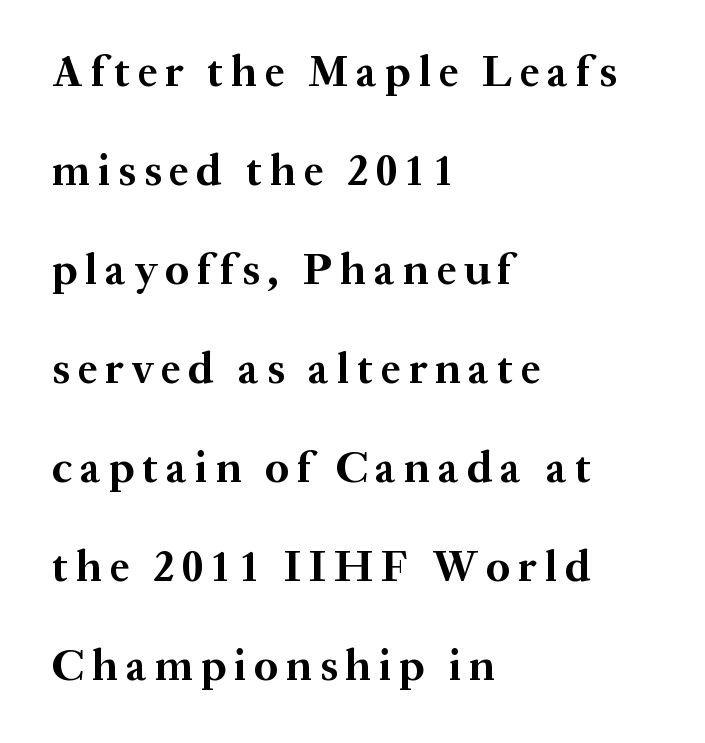
Q: Is the text bold? A: Yes.
Q: Is the text italic (slanted)? A: No, it is upright.
Q: Is the typeface a serif or a sans-serif typeface? A: Serif.
Q: Is the text underlined? A: No.
Q: How is the paragraph aligned? A: Left-aligned.
Q: Is the spacing between lines tight, normal or loose? A: Loose.
Q: Width (condensed, normal, or wide)? A: Normal.
Q: Stroke contrast? A: Medium.
Q: x-height? A: Medium.
Q: Monospaced? A: No.
